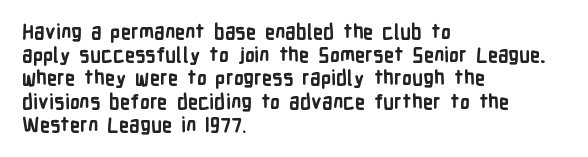
{"italic": "no", "bold": "yes", "underline": "no", "align": "left", "line_spacing_ratio": 1.16, "letter_spacing": "normal", "letter_spacing_em": 0.0, "glyph_px": 20}
